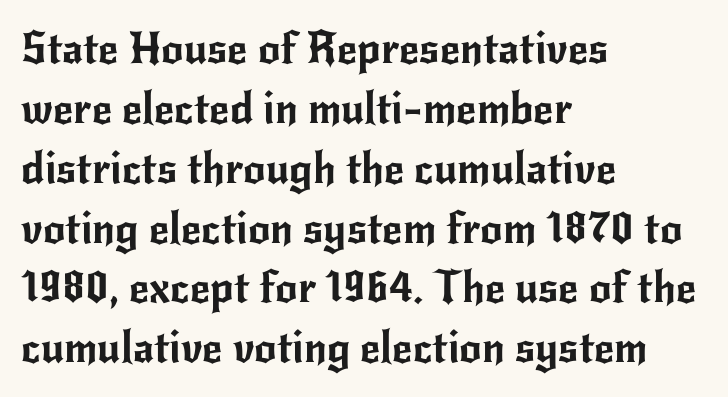
{"serif": "no", "italic": "no", "width": "normal", "stroke_contrast": "low", "x_height": "small", "monospaced": "no", "underline": "no", "align": "left", "line_spacing": "normal", "line_spacing_ratio": 1.36, "letter_spacing": "normal", "letter_spacing_em": 0.0, "glyph_px": 44}
